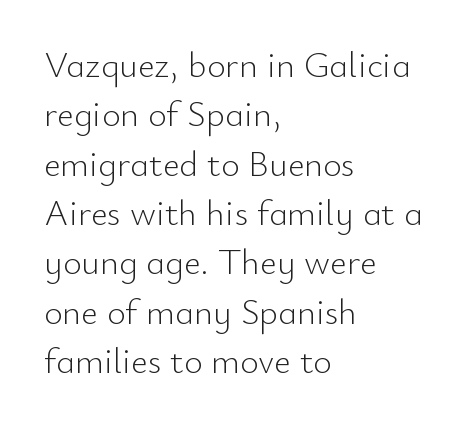
{"serif": "no", "italic": "no", "bold": "no", "weight": "light", "width": "normal", "stroke_contrast": "low", "x_height": "small", "monospaced": "no", "underline": "no", "align": "left", "line_spacing": "normal", "line_spacing_ratio": 1.37, "letter_spacing": "normal", "letter_spacing_em": 0.0, "glyph_px": 36}
